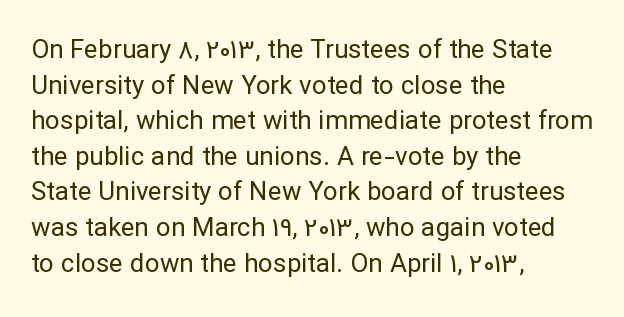
The line texture is even and compact thanks to regular tracking. Honestly, the row spacing looks completely unremarkable. Every row of glyphs begins at an identical x-position on the left. The letters stand straight up with perfectly vertical stems. Stroke thickness stays within the range of a standard reading face or lighter. Unmarked baselines from the first word to the last.
